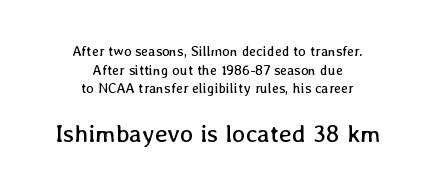
The image shows 25 px text type, upright; set centered, normal line spacing (1.33x), normal letter spacing, not underlined; the second (bottom) block is 1.79x larger.
